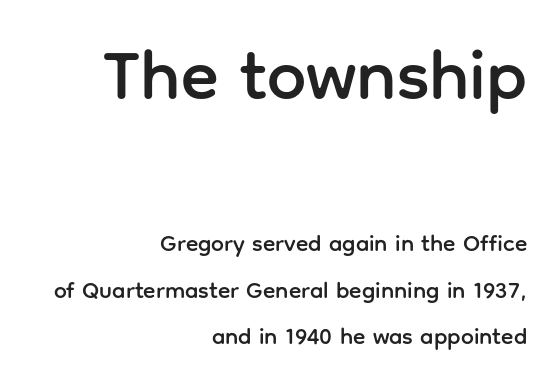
This rendering uses right alignment, leaving the left contour irregular. Each word holds together tightly as a unit, with standard inter-letter gaps. Unlike italic type, these characters show no tilt at all. Looks like regular typesetting: each glyph gets only the width it needs.
